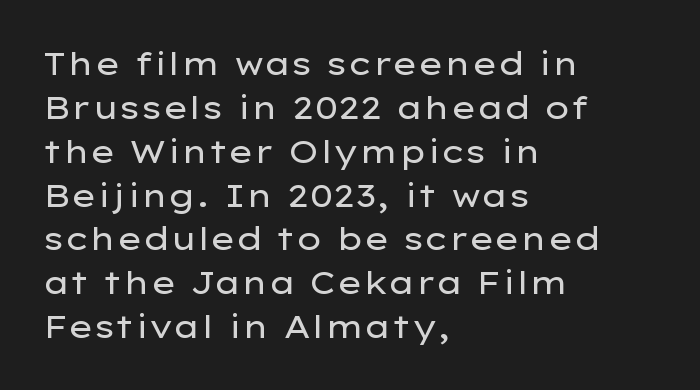
The image shows 32 px regular-weight, wide sans-serif type, upright; set left-aligned, normal line spacing (1.37x), normal letter spacing, not underlined; low stroke contrast and a medium x-height.
